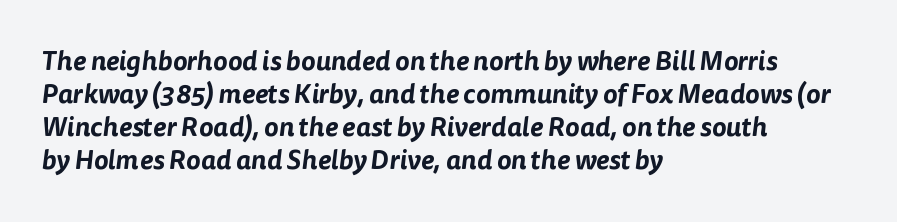
The image shows 27 px text type; set left-aligned, line spacing 1.22x, normal letter spacing, not underlined.
